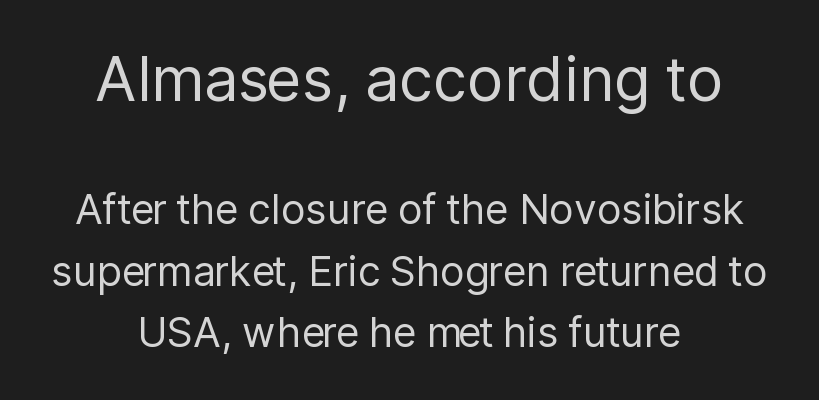
The image shows 61 px regular-weight sans-serif type, upright; set centered, normal line spacing (1.5x), normal letter spacing, not underlined; the first (top) block is 1.49x larger; low stroke contrast and a medium x-height.
